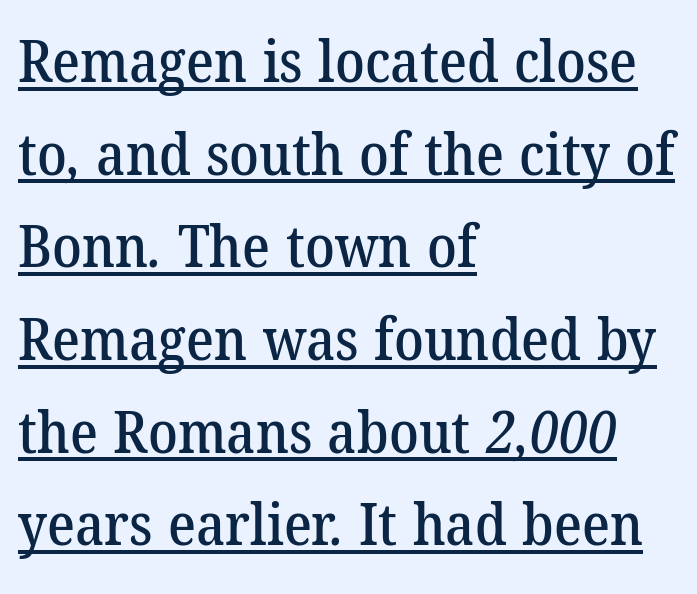
The image shows 59 px serif type; set left-aligned, normal line spacing (1.57x), normal letter spacing, underlined; low stroke contrast and a medium x-height.
